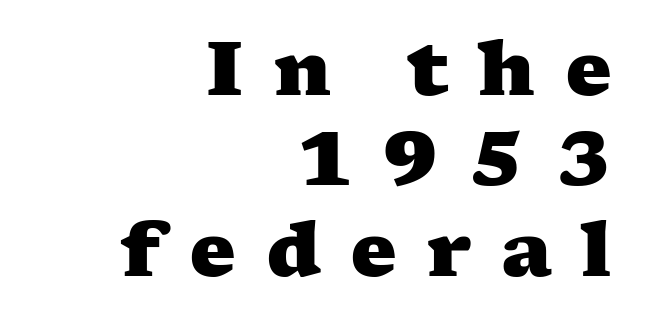
Note the varied advance widths — an 'i' is clearly narrower than an 'm'. Strong, thick strokes mark this as bold type. Are there feet on the stems? There are — it's a serif. Does the copy run flush right? Yes — the right margin is perfectly even.
